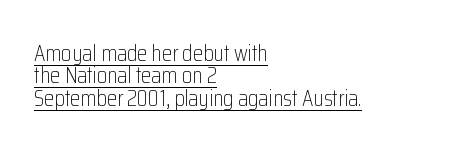
Q: Is the text bold? A: No.
Q: Is the text italic (slanted)? A: No, it is upright.
Q: Is the text underlined? A: Yes.
Q: How is the paragraph aligned? A: Left-aligned.
Q: Is the spacing between letters normal or unusually wide? A: Normal.
Q: Is the spacing between lines tight, normal or loose? A: Tight.
